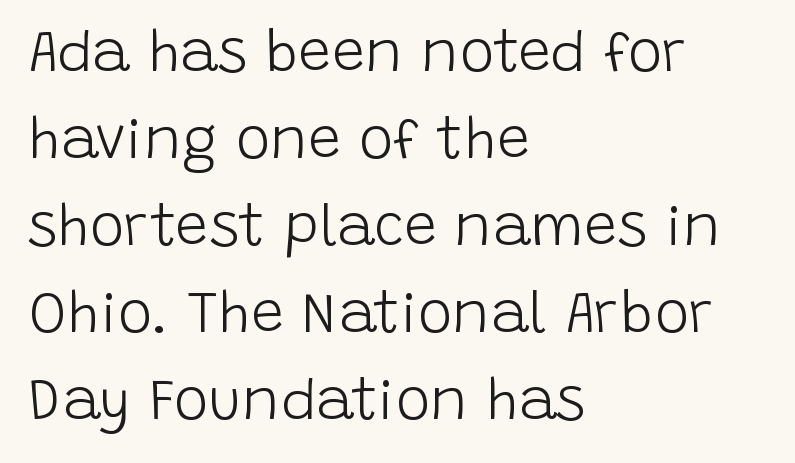
Q: Is the text bold? A: No.
Q: Is the text italic (slanted)? A: No, it is upright.
Q: Is the typeface a serif or a sans-serif typeface? A: Sans-serif.
Q: Is the text underlined? A: No.
Q: How is the paragraph aligned? A: Left-aligned.
Q: Is the spacing between letters normal or unusually wide? A: Normal.
Q: Is the spacing between lines tight, normal or loose? A: Normal.
Q: Width (condensed, normal, or wide)? A: Normal.
Q: Stroke contrast? A: Low.
Q: x-height? A: Large.
Q: Monospaced? A: No.
